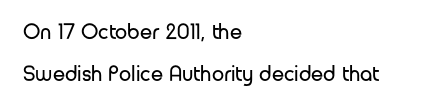
Q: Is the text bold? A: No.
Q: Is the text italic (slanted)? A: No, it is upright.
Q: Is the text underlined? A: No.
Q: How is the paragraph aligned? A: Left-aligned.
Q: Is the spacing between letters normal or unusually wide? A: Normal.
Q: Is the spacing between lines tight, normal or loose? A: Loose.
